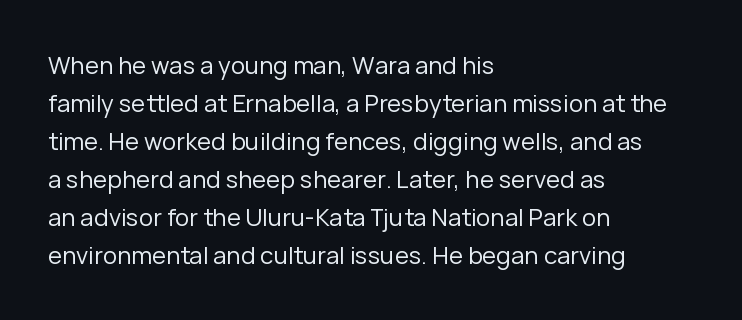
{"italic": "no", "bold": "no", "underline": "no", "align": "left", "line_spacing": "normal", "line_spacing_ratio": 1.58, "letter_spacing": "normal", "letter_spacing_em": 0.0, "glyph_px": 24}
